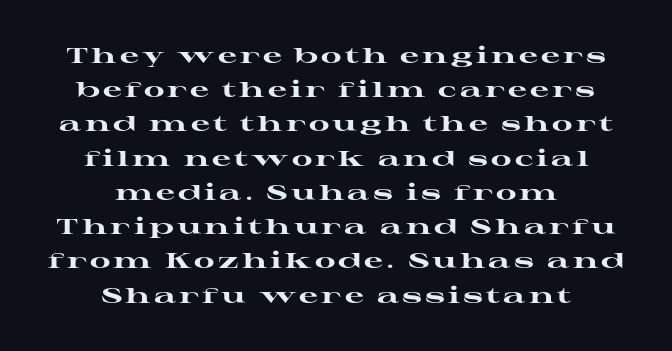
The image shows 21 px bold type, upright; set centered, normal line spacing (1.63x), not underlined.
